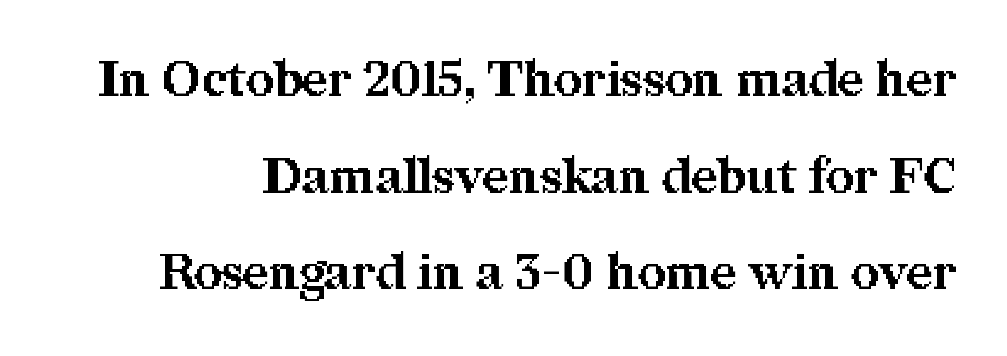
The image shows 49 px bold serif type, upright; set loose line spacing (1.97x), normal letter spacing, not underlined; medium stroke contrast and a medium x-height.
